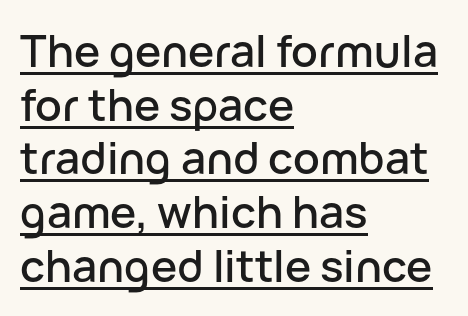
{"serif": "no", "italic": "no", "width": "normal", "stroke_contrast": "low", "x_height": "medium", "monospaced": "no", "underline": "yes", "align": "left", "line_spacing_ratio": 1.22, "letter_spacing": "normal", "letter_spacing_em": 0.0, "glyph_px": 44}
